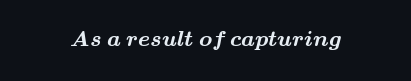
The image shows 22 px bold type; set normal letter spacing, not underlined.
